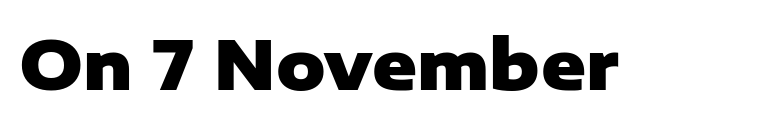
Q: Is the text bold? A: Yes.
Q: Is the text italic (slanted)? A: No, it is upright.
Q: Is the typeface a serif or a sans-serif typeface? A: Sans-serif.
Q: Is the text underlined? A: No.
Q: Is the spacing between letters normal or unusually wide? A: Normal.
Q: Width (condensed, normal, or wide)? A: Normal.
Q: Stroke contrast? A: Low.
Q: x-height? A: Medium.
Q: Monospaced? A: No.
